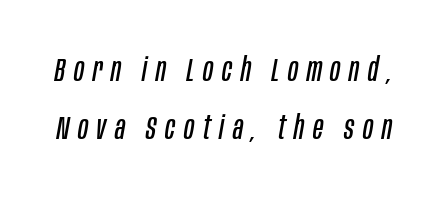
Q: Is the text bold? A: No.
Q: Is the text italic (slanted)? A: Yes, it leans right by about 10 degrees.
Q: Is the text underlined? A: No.
Q: Is the spacing between letters normal or unusually wide? A: Unusually wide.
Q: Width (condensed, normal, or wide)? A: Condensed.
Q: Stroke contrast? A: Low.
Q: x-height? A: Large.
Q: Monospaced? A: No.
